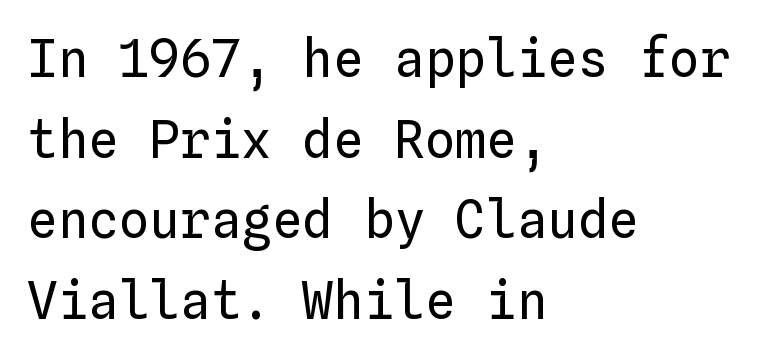
Nobody drew a line under any word here. Between one letter and the next there's only the usual sliver of space. Is the stroke heavy? The answer is a plain regular-or-lighter. Posture: vertical.
